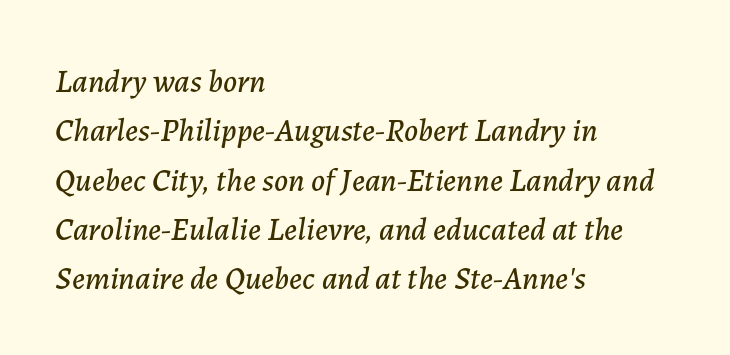
{"italic": "yes", "lean": "right", "slant_degrees": 7, "width": "normal", "stroke_contrast": "low", "x_height": "medium", "monospaced": "no", "underline": "no", "align": "left", "line_spacing": "normal", "line_spacing_ratio": 1.54, "letter_spacing": "normal", "letter_spacing_em": 0.0, "glyph_px": 32}
